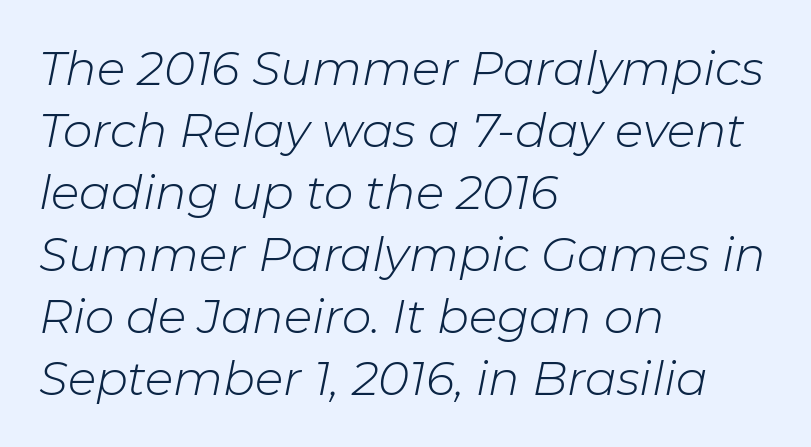
The rendering keeps characters at their native spacing. Has an underline been added? It has not. Slanted lettering throughout. Regarding leading, the lines here are spaced in the standard way.
